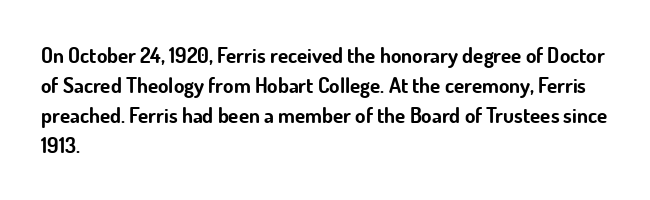
The font's upright variant was chosen for this text. These lines keep a tight, regular rhythm from letter to letter. Notice how thick the strokes are: this is what a full bold looks like. These lines sit exactly where default settings would place them.
